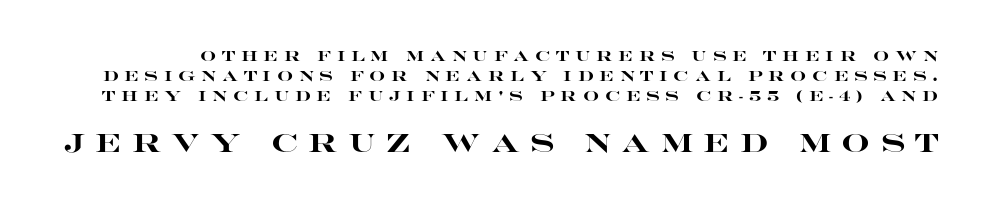
The image shows 25 px bold type, upright; set normal line spacing (1.42x), unusually wide letter spacing (+0.41 em), not underlined; the second (bottom) block is 1.79x larger.
